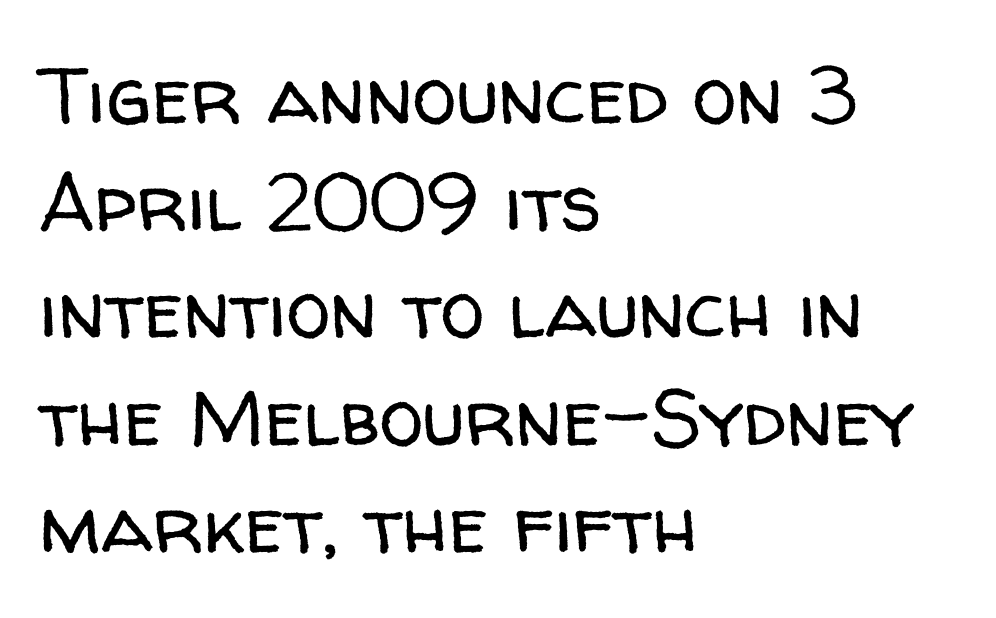
The image shows 80 px regular-weight sans-serif type, upright; set left-aligned, normal line spacing (1.34x), normal letter spacing, not underlined; low stroke contrast and a medium x-height.
